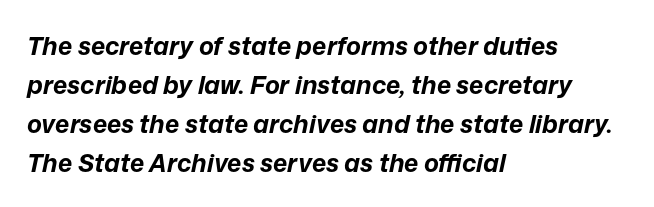
Q: Is the text bold? A: Yes.
Q: Is the text italic (slanted)? A: Yes, it leans right by about 12 degrees.
Q: Is the text underlined? A: No.
Q: How is the paragraph aligned? A: Left-aligned.
Q: Is the spacing between letters normal or unusually wide? A: Normal.
Q: Is the spacing between lines tight, normal or loose? A: Normal.
